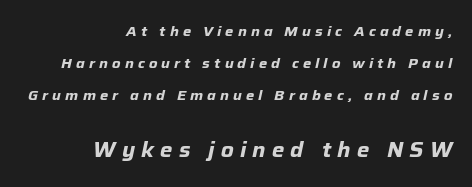
Q: Is the text bold? A: Yes.
Q: Is the text italic (slanted)? A: Yes, it leans right by about 12 degrees.
Q: Is the text underlined? A: No.
Q: How is the paragraph aligned? A: Right-aligned.
Q: Is the spacing between letters normal or unusually wide? A: Unusually wide.
Q: Is the spacing between lines tight, normal or loose? A: Loose.
Q: Which block of text is set in a larger size, the first (top) or the second (bottom)? A: The second (bottom) one.
